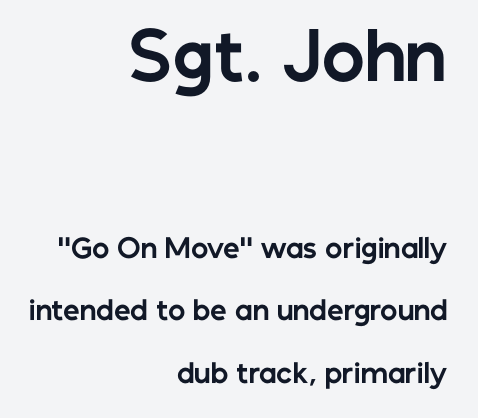
Underline: absent. Interline gaps are noticeably wide in this sample. Short and long lines alike share a common ending point at right. Nope, no serifs anywhere on these letters.
